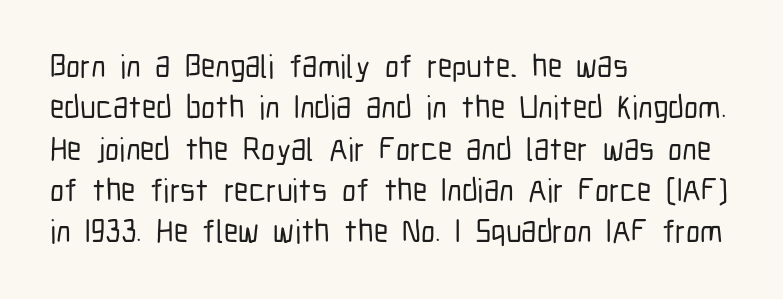
Q: Is the text italic (slanted)? A: No, it is upright.
Q: Is the typeface a serif or a sans-serif typeface? A: Sans-serif.
Q: Is the text underlined? A: No.
Q: How is the paragraph aligned? A: Left-aligned.
Q: Is the spacing between letters normal or unusually wide? A: Normal.
Q: Is the spacing between lines tight, normal or loose? A: Normal.
Q: Width (condensed, normal, or wide)? A: Condensed.
Q: Stroke contrast? A: Low.
Q: x-height? A: Medium.
Q: Monospaced? A: No.
